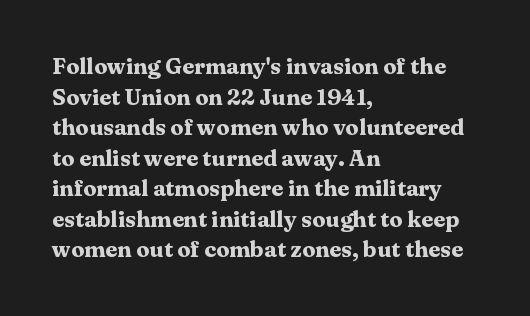
{"italic": "no", "bold": "yes", "underline": "no", "align": "left", "line_spacing": "normal", "line_spacing_ratio": 1.39, "letter_spacing": "normal", "letter_spacing_em": 0.0, "glyph_px": 22}
